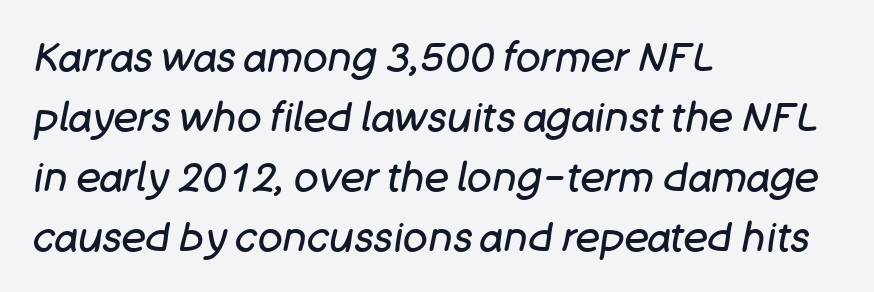
{"italic": "yes", "lean": "right", "slant_degrees": 11, "bold": "no", "weight": "regular", "width": "normal", "stroke_contrast": "low", "x_height": "large", "monospaced": "no", "underline": "no", "align": "left", "line_spacing": "normal", "line_spacing_ratio": 1.46, "letter_spacing": "normal", "letter_spacing_em": 0.0, "glyph_px": 41}
